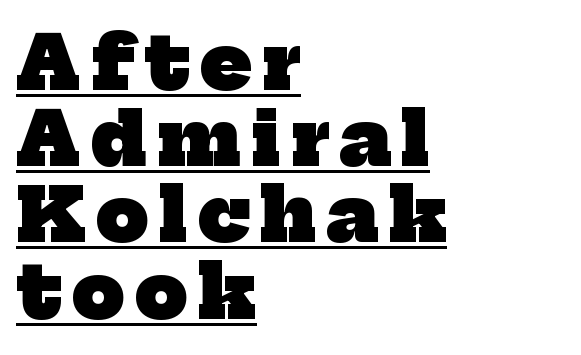
The image shows 74 px heavy serif type; set left-aligned, tight line spacing (1.03x), underlined; low stroke contrast and a medium x-height.
